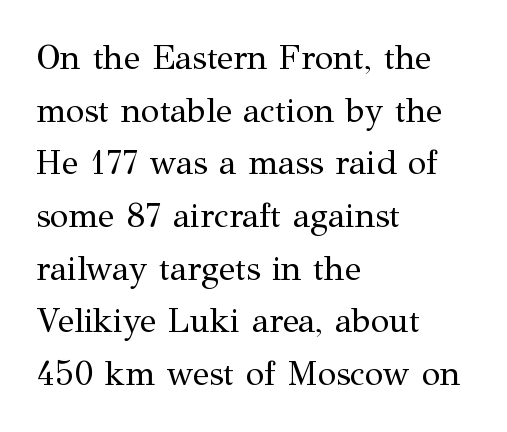
Rows of type keep a routine distance in the vertical direction. Designer's note — italics off, roman on. This rendering uses left alignment, leaving the right contour irregular. Nobody touched the tracking dial on this one. The font family rendered here belongs to the serif group.
